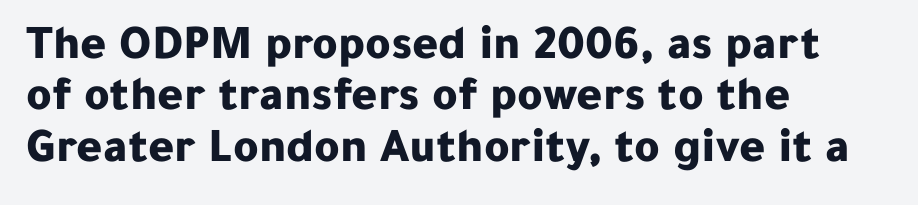
Q: Is the text bold? A: Yes.
Q: Is the text italic (slanted)? A: No, it is upright.
Q: Is the typeface a serif or a sans-serif typeface? A: Sans-serif.
Q: Is the text underlined? A: No.
Q: How is the paragraph aligned? A: Left-aligned.
Q: Is the spacing between letters normal or unusually wide? A: Normal.
Q: Is the spacing between lines tight, normal or loose? A: Tight.
Q: Width (condensed, normal, or wide)? A: Normal.
Q: Stroke contrast? A: Low.
Q: x-height? A: Medium.
Q: Monospaced? A: No.
